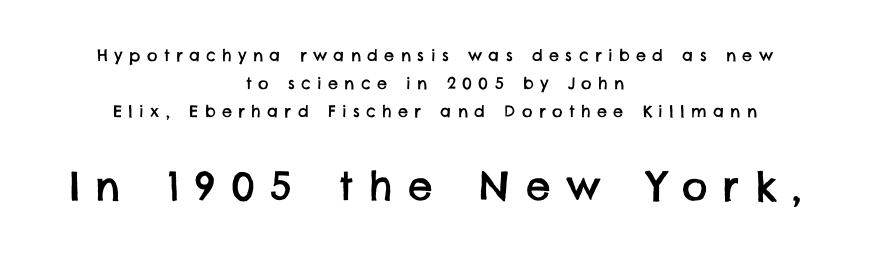
The image shows 39 px sans-serif type; set centered, line spacing 1.76x, unusually wide letter spacing (+0.4 em), not underlined; the second (bottom) block is 2.44x larger; low stroke contrast and a large x-height.
